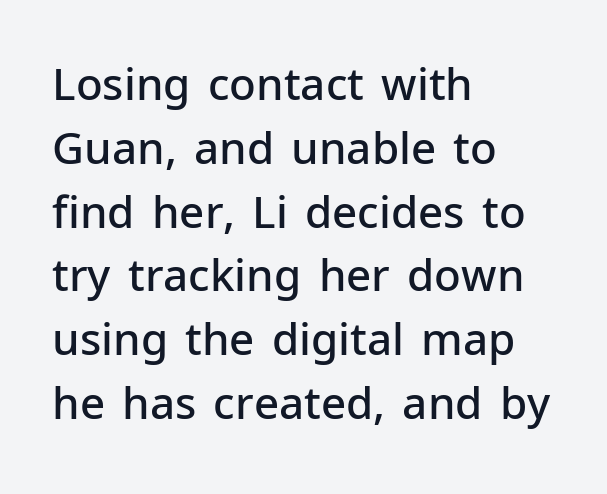
The image shows 44 px semibold sans-serif type, upright; set left-aligned, normal line spacing (1.45x), normal letter spacing, not underlined; low stroke contrast and a medium x-height.
